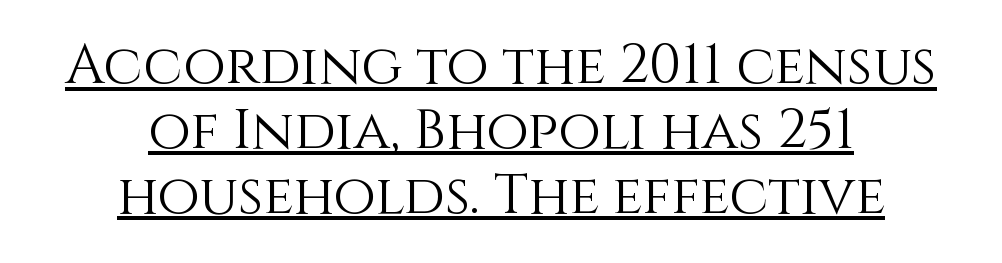
{"italic": "no", "bold": "no", "weight": "light", "width": "normal", "x_height": "large", "monospaced": "no", "underline": "yes", "align": "center", "line_spacing_ratio": 1.18, "letter_spacing": "normal", "letter_spacing_em": 0.0, "glyph_px": 55}
